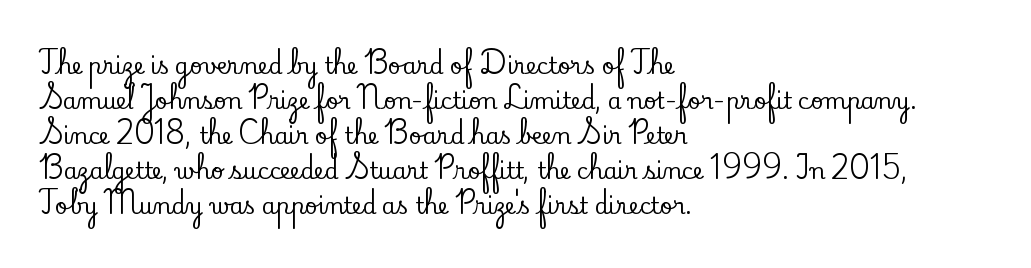
Q: Is the text italic (slanted)? A: No, it is upright.
Q: Is the text underlined? A: No.
Q: How is the paragraph aligned? A: Left-aligned.
Q: Is the spacing between letters normal or unusually wide? A: Normal.
Q: Is the spacing between lines tight, normal or loose? A: Normal.
